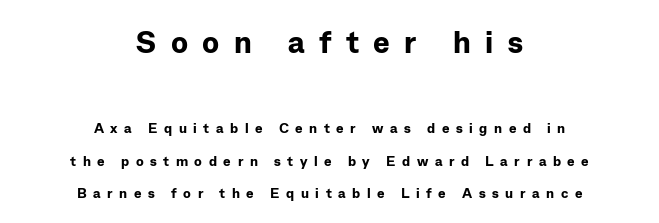
Q: Is the text bold? A: Yes.
Q: Is the text italic (slanted)? A: No, it is upright.
Q: Is the typeface a serif or a sans-serif typeface? A: Sans-serif.
Q: Is the text underlined? A: No.
Q: How is the paragraph aligned? A: Centered.
Q: Is the spacing between letters normal or unusually wide? A: Unusually wide.
Q: Is the spacing between lines tight, normal or loose? A: Loose.
Q: Which block of text is set in a larger size, the first (top) or the second (bottom)? A: The first (top) one.
Q: Width (condensed, normal, or wide)? A: Normal.
Q: Stroke contrast? A: Low.
Q: x-height? A: Medium.
Q: Monospaced? A: No.
